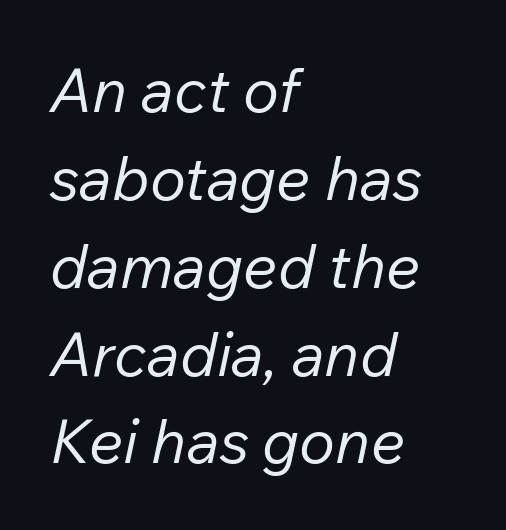
Evenly set lines give the paragraph a standard silhouette. Is the stroke heavy? The answer is a plain regular-or-lighter. You can tell it's italic because the verticals aren't actually vertical. Type without underlining. Compared with typical body copy, the letter spacing here is the same. The face used here is proportionally spaced, like ordinary book or web type.
